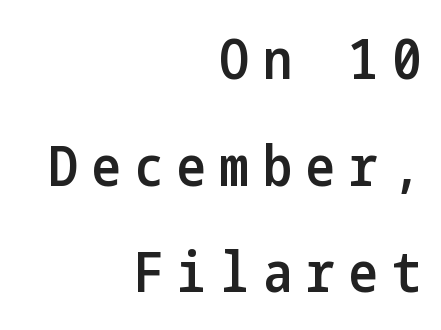
The image shows 55 px semibold, condensed sans-serif type, upright; set right-aligned, loose line spacing (1.94x), unusually wide letter spacing (+0.25 em), not underlined; low stroke contrast and a medium x-height.
